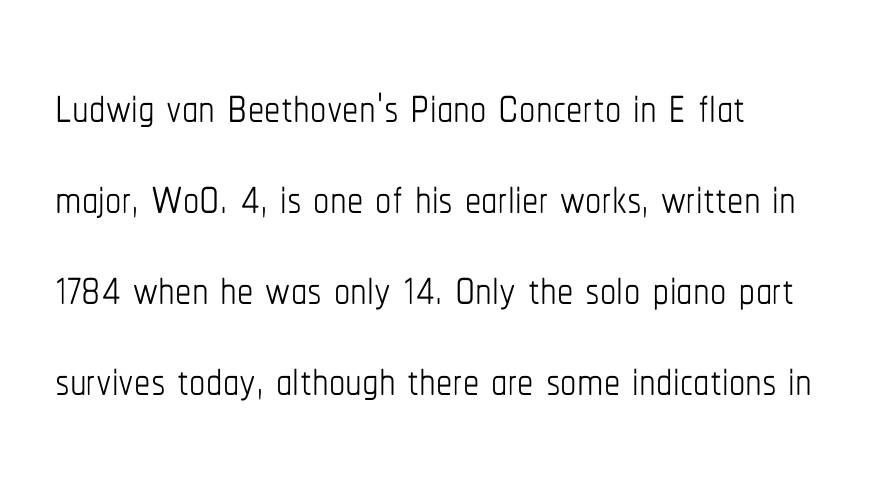
You could call the tracking neutral — neither tight nor loose. Is the type heavy? It reads as light-to-regular instead. Posture: vertical. This sample has the flowing, uneven cadence of proportional lettering. Honestly, the row spacing looks completely unremarkable. Descenders are the only things crossing below the line.
